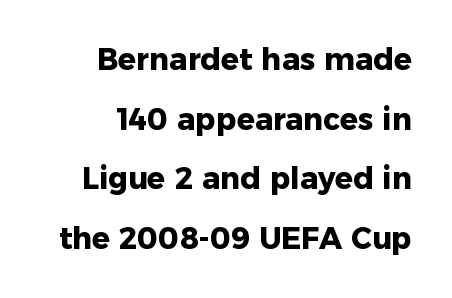
Every row of glyphs terminates at an identical x-position on the right. These lines keep a tight, regular rhythm from letter to letter. These lines are rendered in a variable-pitch font. The leading is generous, giving the passage an open texture. Each glyph is drawn with heavy, bold strokes.
